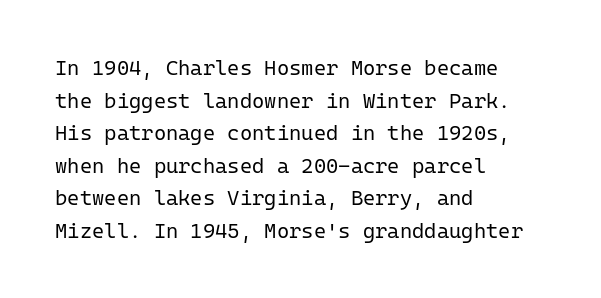
The image shows 21 px text type, upright; set left-aligned, normal line spacing (1.55x), normal letter spacing, not underlined.
